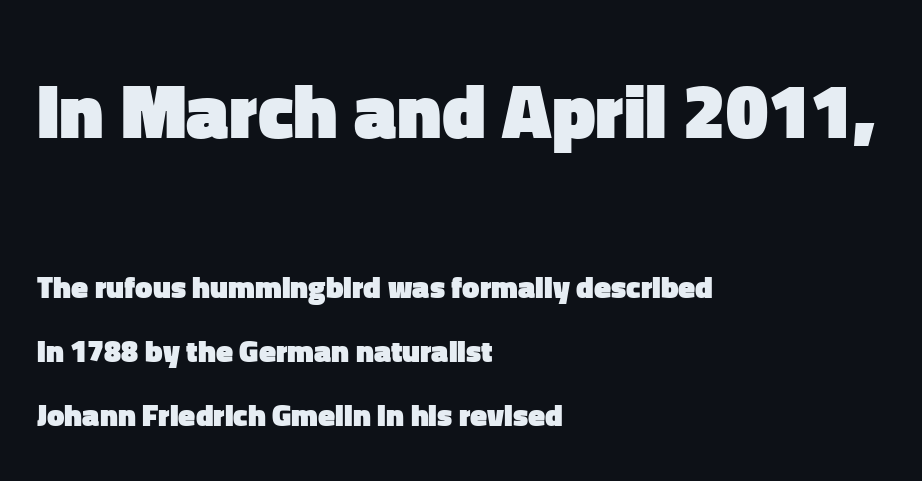
Q: Is the text bold? A: Yes.
Q: Is the text italic (slanted)? A: No, it is upright.
Q: Is the typeface a serif or a sans-serif typeface? A: Sans-serif.
Q: Is the text underlined? A: No.
Q: How is the paragraph aligned? A: Left-aligned.
Q: Is the spacing between letters normal or unusually wide? A: Normal.
Q: Is the spacing between lines tight, normal or loose? A: Loose.
Q: Which block of text is set in a larger size, the first (top) or the second (bottom)? A: The first (top) one.
Q: Width (condensed, normal, or wide)? A: Normal.
Q: Stroke contrast? A: Low.
Q: x-height? A: Medium.
Q: Monospaced? A: No.
